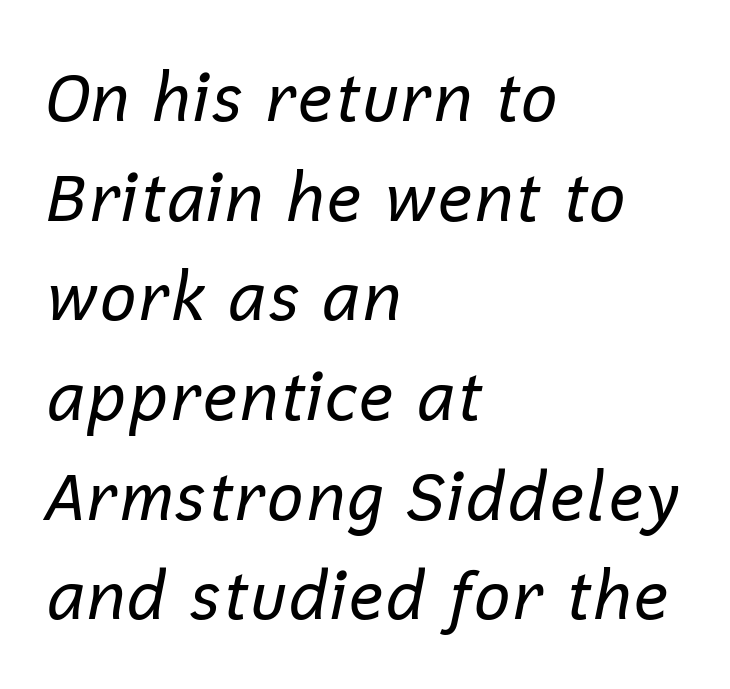
Q: Is the text bold? A: No.
Q: Is the text italic (slanted)? A: Yes, it leans right by about 12 degrees.
Q: Is the text underlined? A: No.
Q: How is the paragraph aligned? A: Left-aligned.
Q: Is the spacing between letters normal or unusually wide? A: Normal.
Q: Is the spacing between lines tight, normal or loose? A: Normal.
Q: Width (condensed, normal, or wide)? A: Normal.
Q: Stroke contrast? A: Low.
Q: x-height? A: Medium.
Q: Monospaced? A: No.
